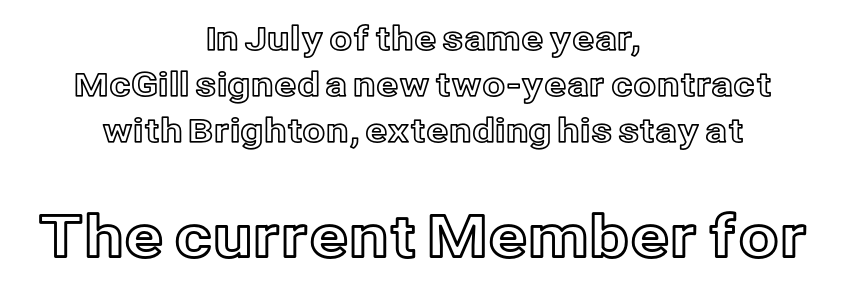
The font's upright variant was chosen for this text. Nobody drew a line under any word here. Reading down the column, the eye jumps a familiar distance to each next line. This rendering uses center alignment, leaving both contours irregular but symmetric.
